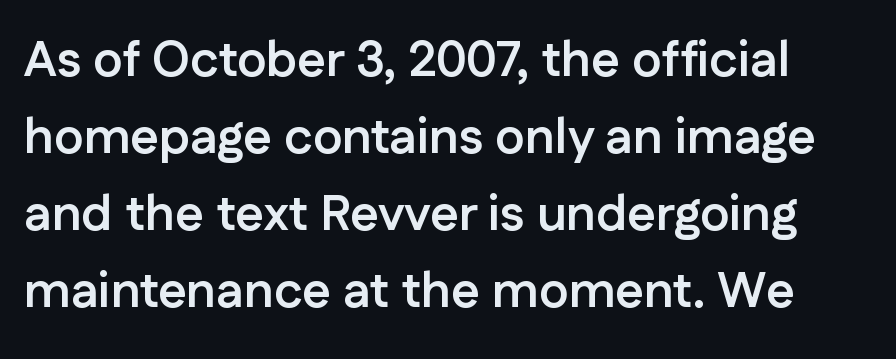
A typesetter would mark this as roman, not italic. Anything drawn beneath the words? Only blank space. A typesetter would call this leading conventional body-copy spacing. The passage shown is typed in a proportional face where columns would drift. The rendering keeps characters at their native spacing. The typeface chosen for these lines omits serifs.
